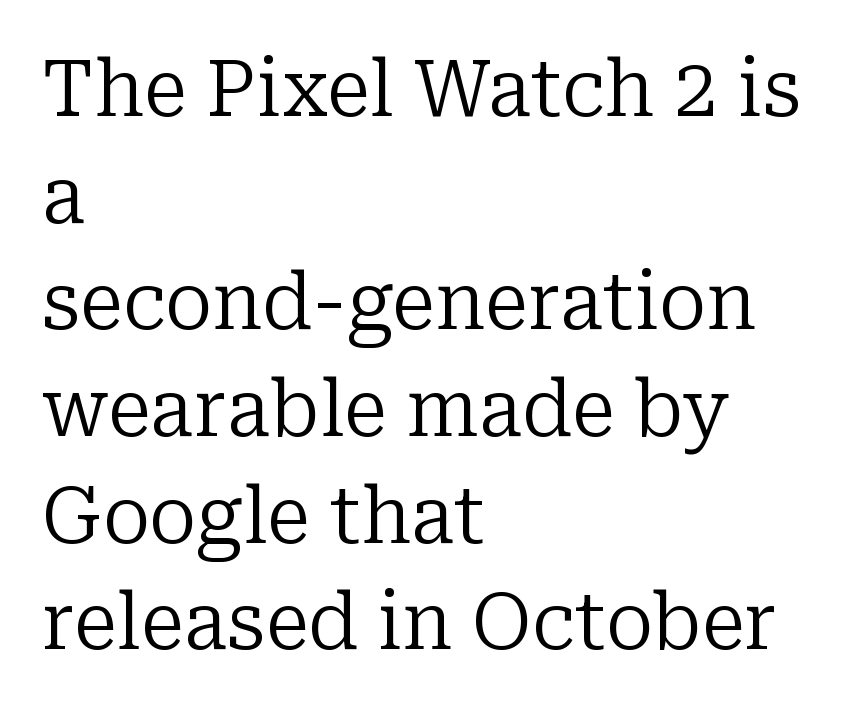
Q: Is the text bold? A: No.
Q: Is the text italic (slanted)? A: No, it is upright.
Q: Is the typeface a serif or a sans-serif typeface? A: Serif.
Q: Is the text underlined? A: No.
Q: How is the paragraph aligned? A: Left-aligned.
Q: Is the spacing between letters normal or unusually wide? A: Normal.
Q: Is the spacing between lines tight, normal or loose? A: Normal.
Q: Width (condensed, normal, or wide)? A: Normal.
Q: Stroke contrast? A: Low.
Q: x-height? A: Medium.
Q: Monospaced? A: No.
